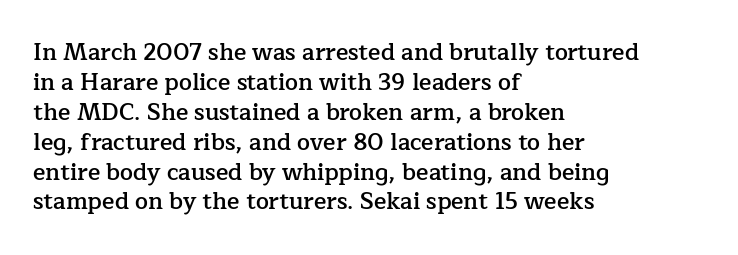
Letter spacing: default. Unlike italic type, these characters show no tilt at all. Look at the stroke-to-counter ratio: somewhat heavy, a semibold. Layout note: lines flush left.
